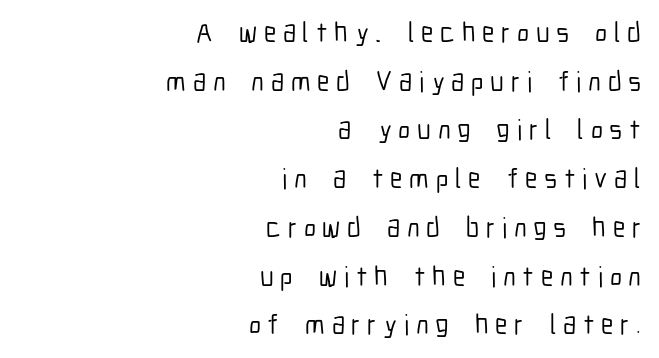
{"serif": "no", "italic": "no", "width": "condensed", "stroke_contrast": "low", "x_height": "medium", "monospaced": "no", "underline": "no", "align": "right", "line_spacing_ratio": 1.74, "letter_spacing": "wide", "letter_spacing_em": 0.24, "glyph_px": 28}
